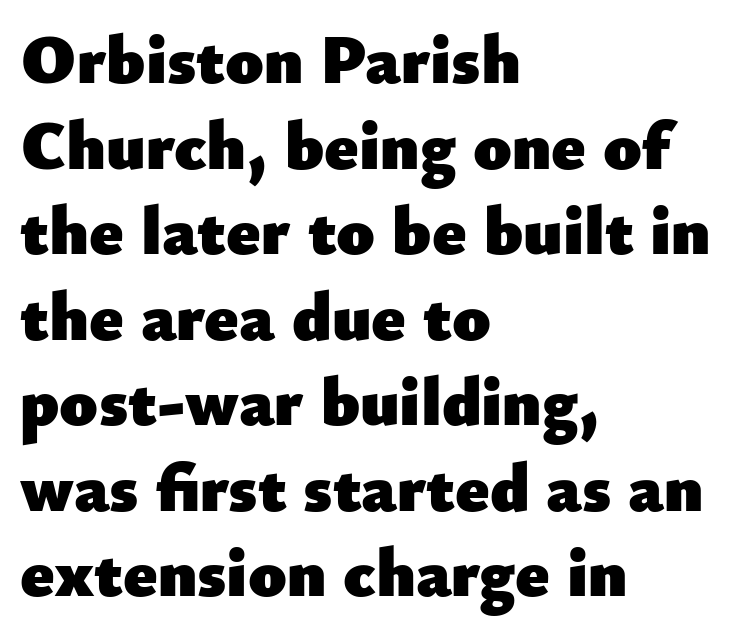
A full-strength bold gives these letters their thick strokes. This rendering features lettering with no underline. This rendering leaves character spacing at its baseline value. The setting favours the left margin, as ordinary paragraphs usually do. A typesetter would call this proportional, since set widths differ per character. These lines were composed using upright roman letters.
